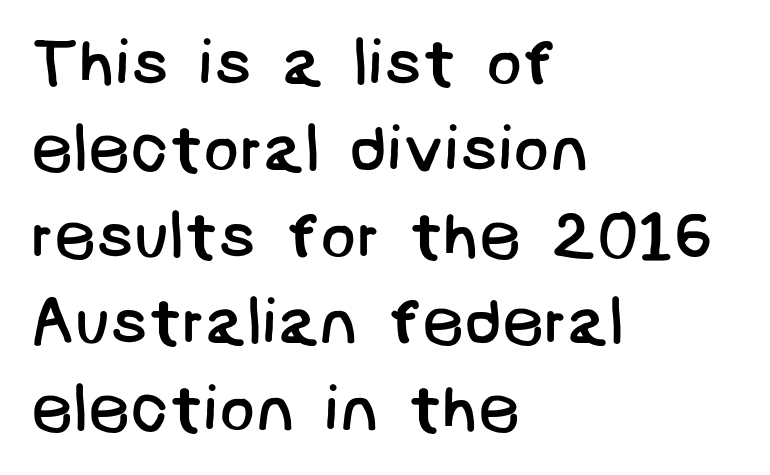
The rag falls on the right side of this text block. Just letters on the line, the space beneath them empty. Ink coverage per letter is moderate at most. Letter spacing: default. The typeface chosen for these lines omits serifs. How would I describe the line gaps? Plain and ordinary.
